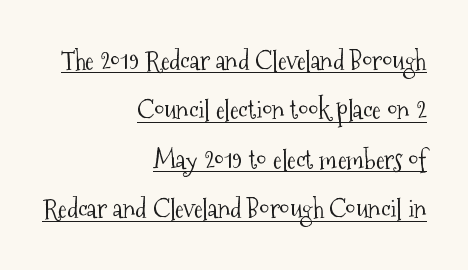
{"italic": "no", "bold": "no", "underline": "yes", "align": "right", "line_spacing": "loose", "line_spacing_ratio": 1.9, "letter_spacing": "normal", "letter_spacing_em": 0.0, "glyph_px": 26}
